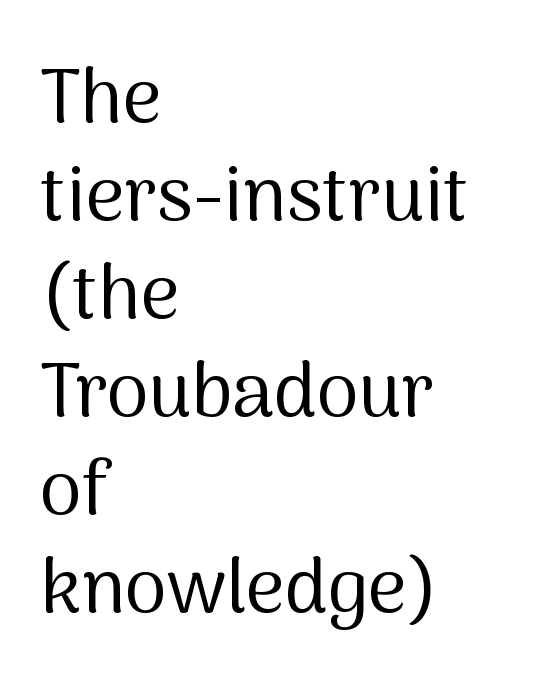
Q: Is the text bold? A: No.
Q: Is the text italic (slanted)? A: No, it is upright.
Q: Is the typeface a serif or a sans-serif typeface? A: Sans-serif.
Q: Is the text underlined? A: No.
Q: How is the paragraph aligned? A: Left-aligned.
Q: Is the spacing between letters normal or unusually wide? A: Normal.
Q: Is the spacing between lines tight, normal or loose? A: Normal.
Q: Width (condensed, normal, or wide)? A: Normal.
Q: Stroke contrast? A: Medium.
Q: x-height? A: Medium.
Q: Monospaced? A: No.
